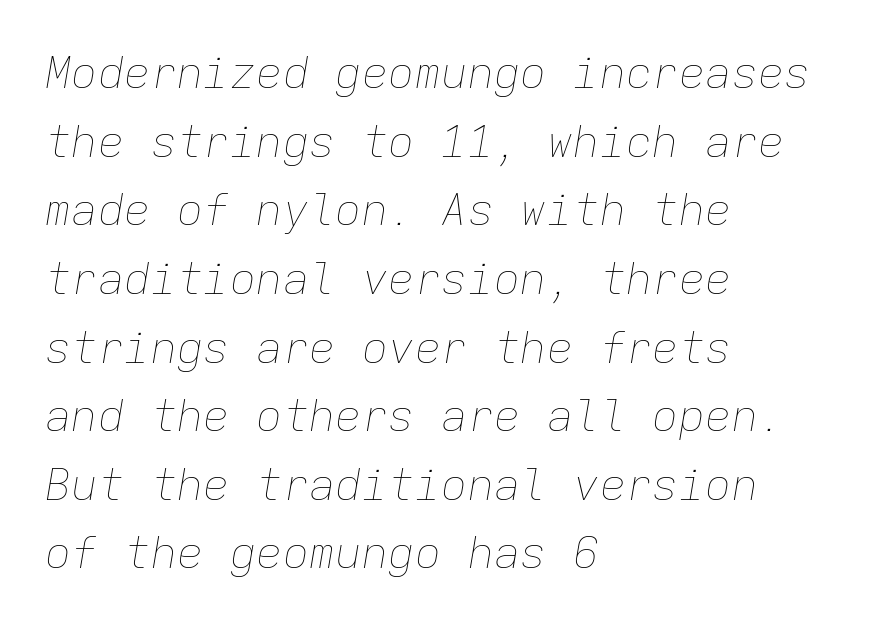
Q: Is the text bold? A: No.
Q: Is the text italic (slanted)? A: Yes, it leans right by about 9 degrees.
Q: Is the text underlined? A: No.
Q: How is the paragraph aligned? A: Left-aligned.
Q: Is the spacing between letters normal or unusually wide? A: Normal.
Q: Is the spacing between lines tight, normal or loose? A: Normal.
Q: Width (condensed, normal, or wide)? A: Normal.
Q: Stroke contrast? A: Low.
Q: x-height? A: Medium.
Q: Monospaced? A: Yes.
